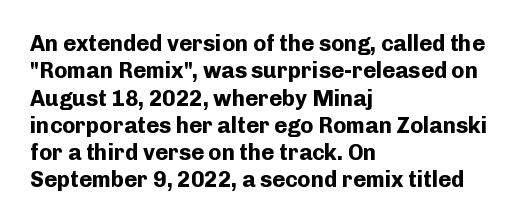
The image shows 22 px bold type, upright; set left-aligned, line spacing 1.24x, normal letter spacing, not underlined.
